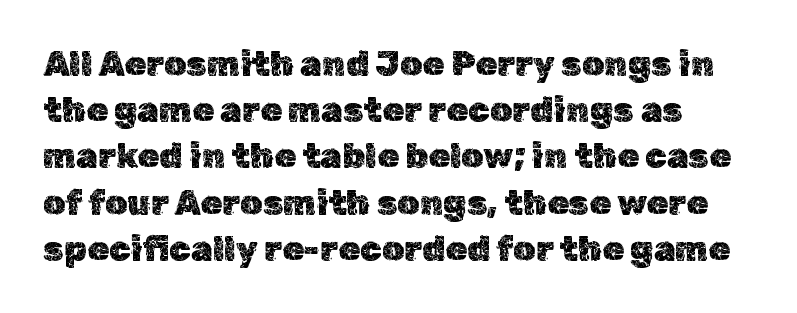
{"italic": "no", "width": "normal", "x_height": "medium", "monospaced": "no", "underline": "no", "line_spacing": "normal", "line_spacing_ratio": 1.32, "letter_spacing": "normal", "letter_spacing_em": 0.0, "glyph_px": 35}
